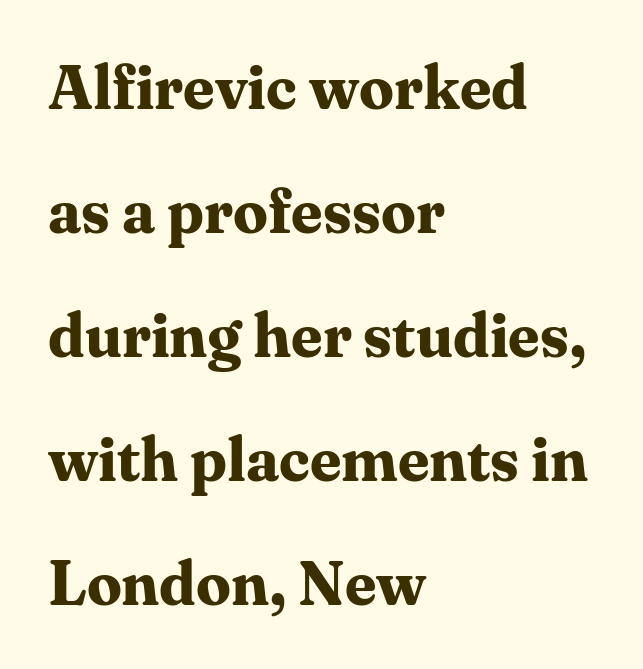
Q: Is the text bold? A: Yes.
Q: Is the text italic (slanted)? A: No, it is upright.
Q: Is the typeface a serif or a sans-serif typeface? A: Serif.
Q: Is the text underlined? A: No.
Q: How is the paragraph aligned? A: Left-aligned.
Q: Is the spacing between letters normal or unusually wide? A: Normal.
Q: Is the spacing between lines tight, normal or loose? A: Loose.
Q: Width (condensed, normal, or wide)? A: Normal.
Q: Stroke contrast? A: Medium.
Q: x-height? A: Medium.
Q: Monospaced? A: No.
